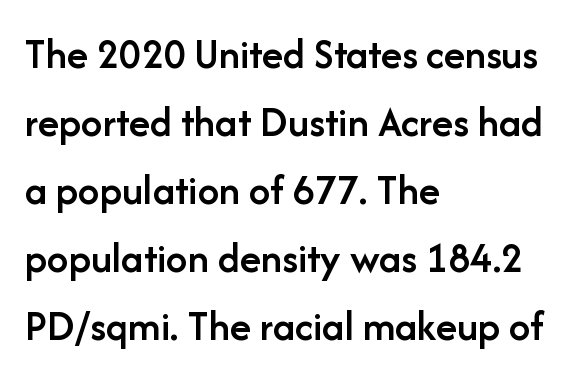
{"serif": "no", "italic": "no", "bold": "semi", "weight": "semibold", "width": "normal", "stroke_contrast": "low", "x_height": "medium", "monospaced": "no", "underline": "no", "align": "left", "line_spacing": "normal", "line_spacing_ratio": 1.58, "letter_spacing": "normal", "letter_spacing_em": 0.0, "glyph_px": 43}
